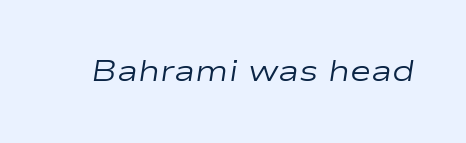
Q: Is the text bold? A: No.
Q: Is the text italic (slanted)? A: Yes, it leans right by about 9 degrees.
Q: Is the text underlined? A: No.
Q: Is the spacing between letters normal or unusually wide? A: Normal.
Q: Width (condensed, normal, or wide)? A: Wide.
Q: Stroke contrast? A: Low.
Q: x-height? A: Medium.
Q: Monospaced? A: No.
